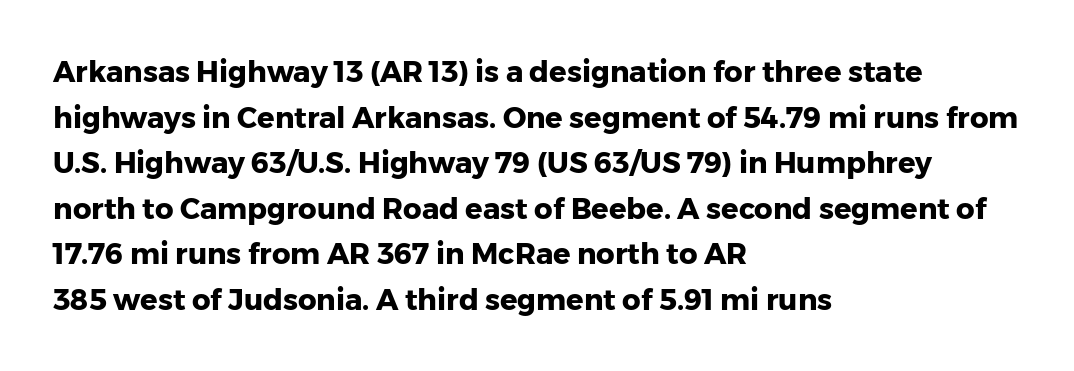
Q: Is the text bold? A: Yes.
Q: Is the text italic (slanted)? A: No, it is upright.
Q: Is the typeface a serif or a sans-serif typeface? A: Sans-serif.
Q: Is the text underlined? A: No.
Q: How is the paragraph aligned? A: Left-aligned.
Q: Is the spacing between letters normal or unusually wide? A: Normal.
Q: Is the spacing between lines tight, normal or loose? A: Normal.
Q: Width (condensed, normal, or wide)? A: Normal.
Q: Stroke contrast? A: Low.
Q: x-height? A: Medium.
Q: Monospaced? A: No.
